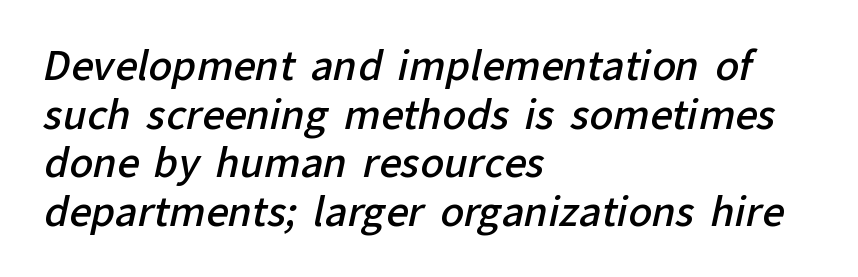
{"serif": "no", "bold": "semi", "weight": "semibold", "width": "normal", "stroke_contrast": "low", "x_height": "medium", "monospaced": "no", "underline": "no", "align": "left", "line_spacing": "normal", "line_spacing_ratio": 1.25, "letter_spacing": "normal", "letter_spacing_em": 0.0, "glyph_px": 39}
